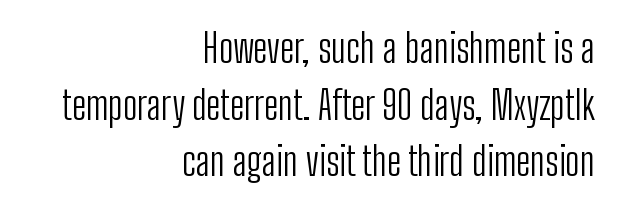
The weight would be labelled regular, book, light, or lighter still. Spacing verdict: proportional, widths tailored to each character. Quick note: not italic, upright. A typesetter would call this leading conventional body-copy spacing. Words appear dense and cohesive because spacing is normal. I'd call this a sans setting — the letters go barefoot.
